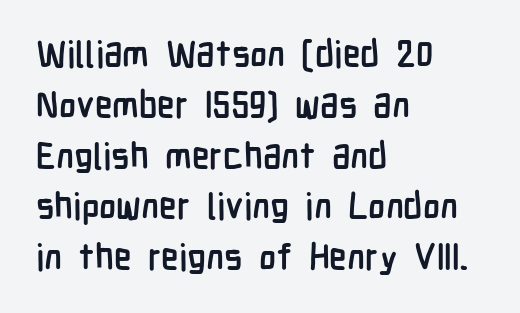
{"serif": "no", "italic": "no", "bold": "yes", "weight": "semibold", "width": "condensed", "stroke_contrast": "low", "x_height": "medium", "monospaced": "no", "underline": "no", "align": "left", "line_spacing": "normal", "line_spacing_ratio": 1.41, "letter_spacing": "normal", "letter_spacing_em": 0.0, "glyph_px": 36}
